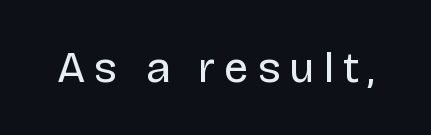
The image shows 44 px regular-weight sans-serif type, upright; set unusually wide letter spacing (+0.2 em), not underlined; low stroke contrast and a large x-height.
